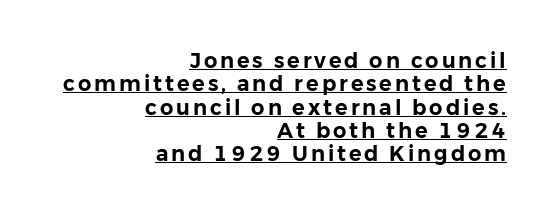
The image shows 21 px text type, upright; set right-aligned, tight line spacing (1.11x), underlined.
